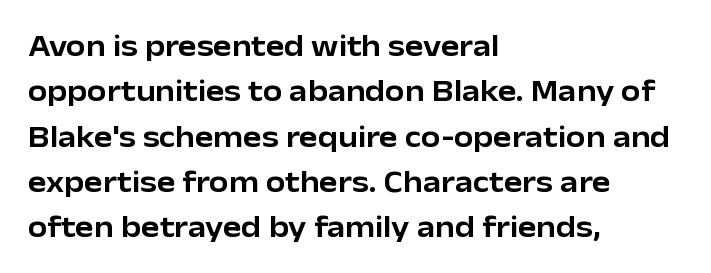
The image shows 31 px sans-serif type, upright; set left-aligned, normal line spacing (1.46x), normal letter spacing, not underlined; low stroke contrast and a medium x-height.
